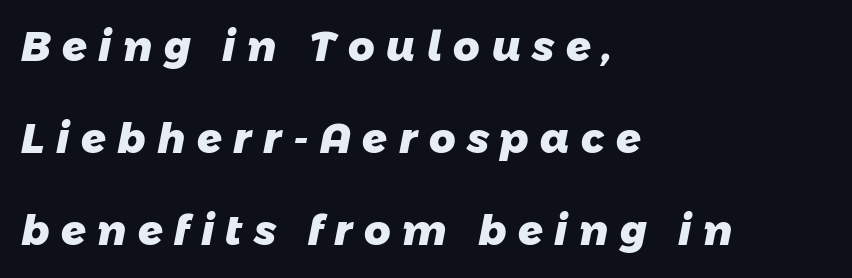
{"serif": "no", "bold": "yes", "weight": "heavy", "width": "normal", "stroke_contrast": "low", "x_height": "medium", "monospaced": "no", "underline": "no", "align": "left", "line_spacing": "loose", "line_spacing_ratio": 2.25, "letter_spacing": "wide", "letter_spacing_em": 0.28, "glyph_px": 41}
